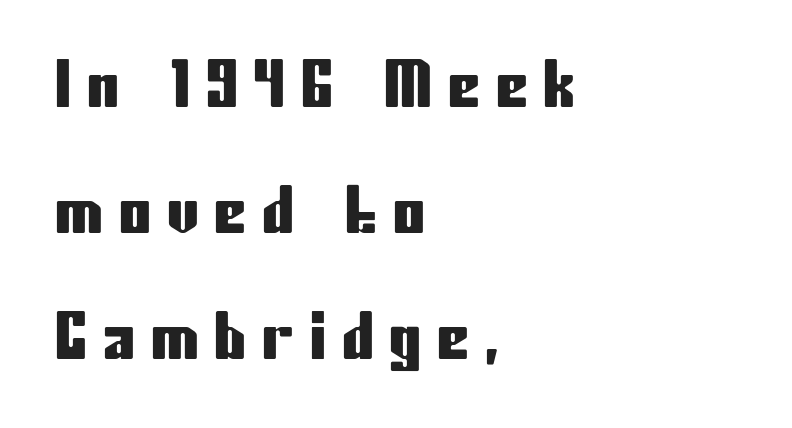
Q: Is the text italic (slanted)? A: No, it is upright.
Q: Is the typeface a serif or a sans-serif typeface? A: Sans-serif.
Q: Is the text underlined? A: No.
Q: How is the paragraph aligned? A: Left-aligned.
Q: Is the spacing between letters normal or unusually wide? A: Unusually wide.
Q: Is the spacing between lines tight, normal or loose? A: Loose.
Q: Width (condensed, normal, or wide)? A: Condensed.
Q: Stroke contrast? A: Low.
Q: x-height? A: Medium.
Q: Monospaced? A: No.
